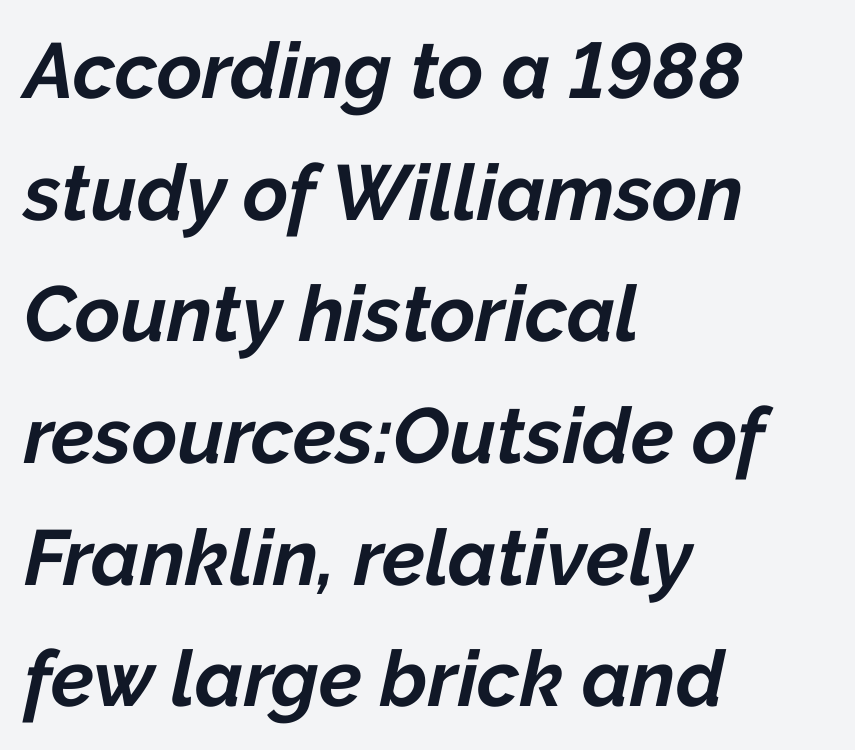
Horizontal bands of white between lines are of average thickness. Glance below the letters and you will spot only blank space. Does the weight exceed regular? Yes, all the way to bold. Caption: standard tracking, unaltered.
